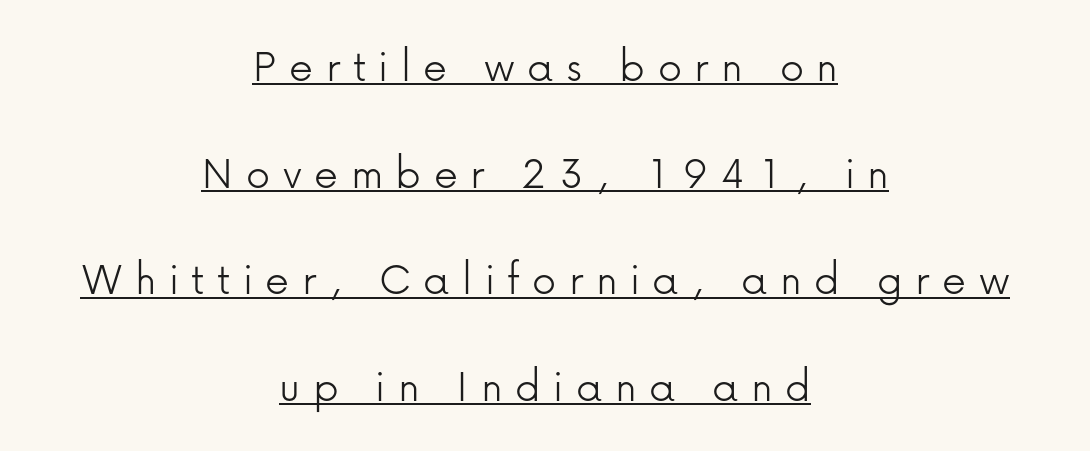
{"serif": "no", "italic": "no", "bold": "no", "weight": "light", "width": "normal", "stroke_contrast": "low", "x_height": "medium", "monospaced": "no", "underline": "yes", "align": "center", "line_spacing": "loose", "line_spacing_ratio": 2.22, "letter_spacing": "wide", "letter_spacing_em": 0.26, "glyph_px": 48}
